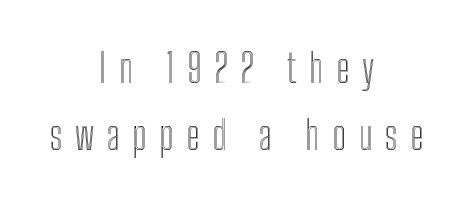
The image shows 39 px condensed type, upright; set centered, line spacing 1.73x, unusually wide letter spacing (+0.32 em), not underlined; a medium x-height.
